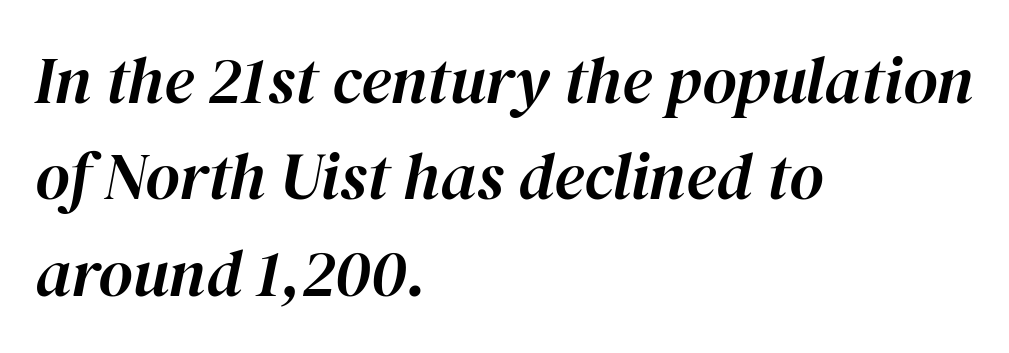
The image shows 66 px text type, italic (leaning right); set left-aligned, normal line spacing (1.46x), normal letter spacing, not underlined; high stroke contrast and a medium x-height.
